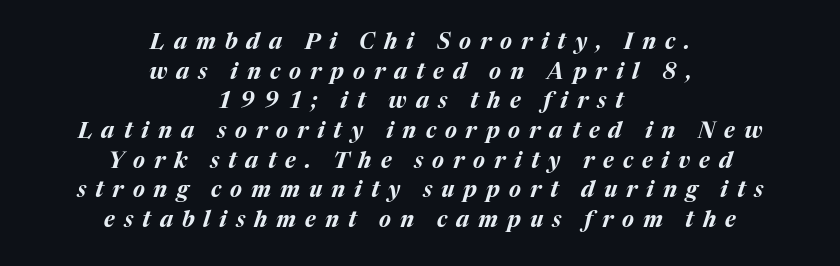
Q: Is the text bold? A: Yes.
Q: Is the text italic (slanted)? A: Yes, it leans right by about 17 degrees.
Q: Is the text underlined? A: No.
Q: How is the paragraph aligned? A: Centered.
Q: Is the spacing between letters normal or unusually wide? A: Unusually wide.
Q: Is the spacing between lines tight, normal or loose? A: Normal.
